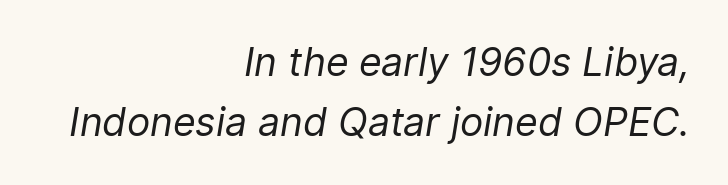
The designer left line spacing at the default. Weight class: somewhere from thin through regular. Underline: absent. It's the slanting kind of type. There is no visible air inserted between adjacent glyphs. The lines in this sample share a right terminus and differ only in where they begin.
